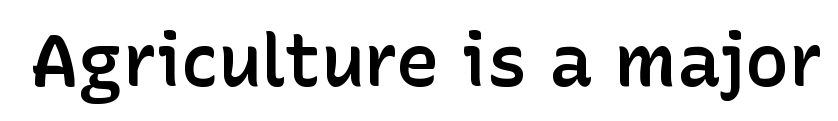
Q: Is the text bold? A: Semi-bold.
Q: Is the text italic (slanted)? A: No, it is upright.
Q: Is the typeface a serif or a sans-serif typeface? A: Sans-serif.
Q: Is the text underlined? A: No.
Q: Is the spacing between letters normal or unusually wide? A: Normal.
Q: Width (condensed, normal, or wide)? A: Normal.
Q: Stroke contrast? A: Low.
Q: x-height? A: Medium.
Q: Monospaced? A: No.
